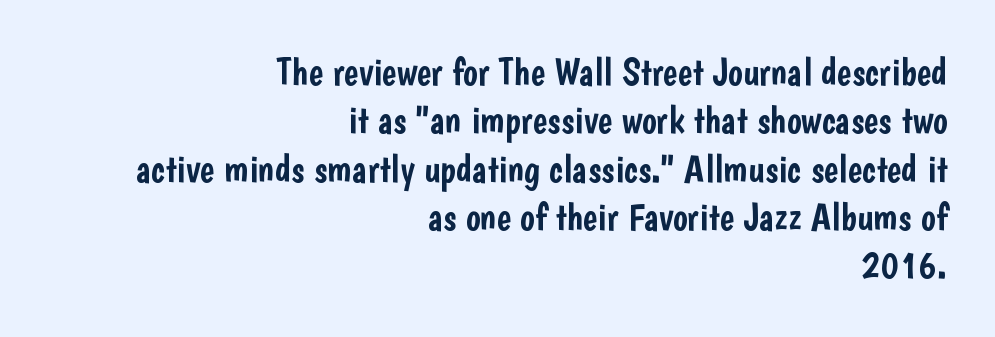
The image shows 39 px condensed sans-serif type, upright; set right-aligned, line spacing 1.24x, normal letter spacing, not underlined; low stroke contrast and a medium x-height.
